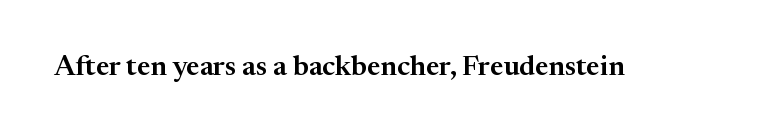
Caption: standard tracking, unaltered. Little horizontal feet cap the strokes, marking this as serif type. Underlining? Definitely not there. Think of a printed novel: that variable character pitch is what you see here. When letters stand straight like this, we call the style roman or upright.
